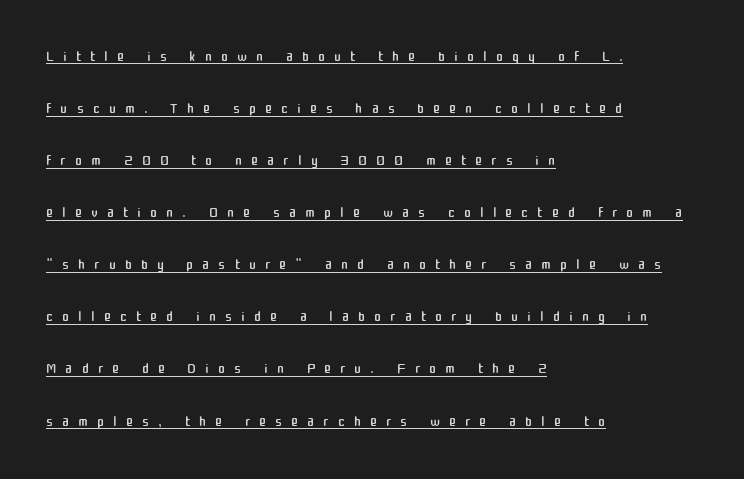
Spacing between characters has been opened up far beyond the box default. Has an underline been added? It has. Is the stroke heavy? The answer is a plain regular-or-lighter. Upright lettering throughout. If you drew a ruler down the left edge, every line would touch it.
